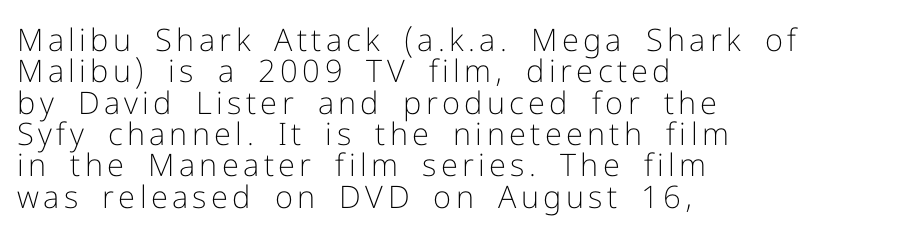
The image shows 31 px light sans-serif type, upright; set left-aligned, tight line spacing (1.01x), not underlined; low stroke contrast and a medium x-height.
